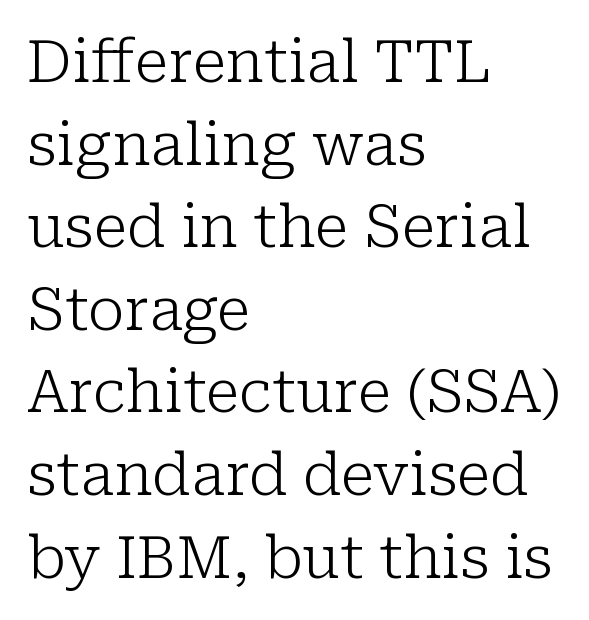
Q: Is the text bold? A: No.
Q: Is the text italic (slanted)? A: No, it is upright.
Q: Is the typeface a serif or a sans-serif typeface? A: Serif.
Q: Is the text underlined? A: No.
Q: How is the paragraph aligned? A: Left-aligned.
Q: Is the spacing between letters normal or unusually wide? A: Normal.
Q: Is the spacing between lines tight, normal or loose? A: Normal.
Q: Width (condensed, normal, or wide)? A: Normal.
Q: Stroke contrast? A: Low.
Q: x-height? A: Medium.
Q: Monospaced? A: No.
